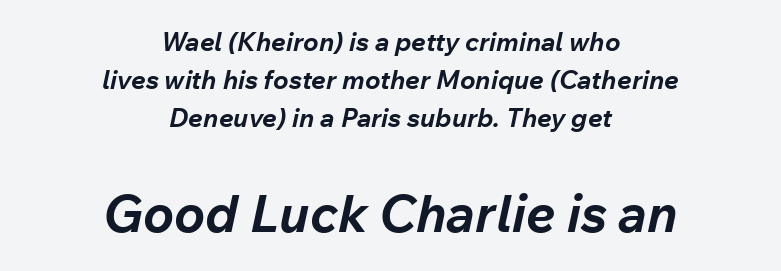
Style check: oblique. The space beneath each line is pristine and unruled. Thick stems and heavy bowls — unmistakably bold. These lines keep a tight, regular rhythm from letter to letter. Neither beginnings nor endings align; midpoints do.
